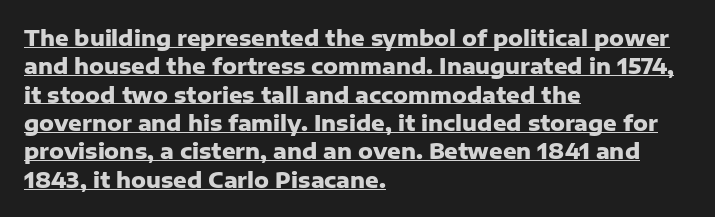
{"italic": "no", "bold": "yes", "underline": "yes", "align": "left", "line_spacing": "normal", "line_spacing_ratio": 1.35, "letter_spacing": "normal", "letter_spacing_em": 0.0, "glyph_px": 21}
